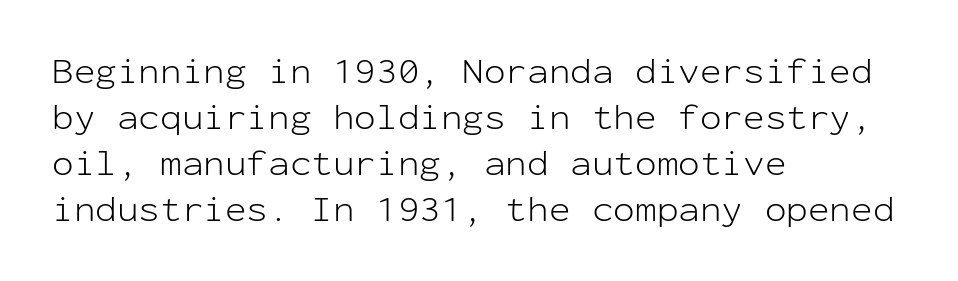
The setting favours the left margin, as ordinary paragraphs usually do. Weight: regular or lighter. Regarding serifs, this sample does without them. Vertical spacing — default. Looks like terminal output: every glyph gets an equal slot.
